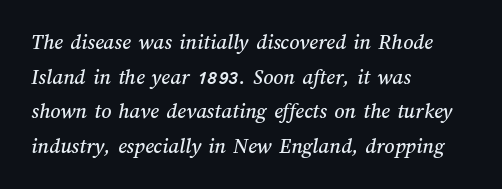
The space between consecutive lines is moderate. The type is set solid horizontally, with unmodified tracking. The passage is arranged the way most books set body copy — flush left. A bare baseline throughout the passage.
